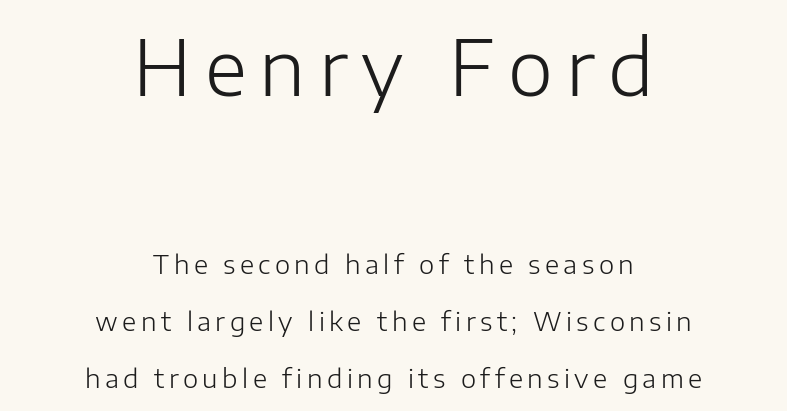
{"serif": "no", "italic": "no", "bold": "no", "weight": "light", "width": "normal", "stroke_contrast": "low", "x_height": "medium", "monospaced": "no", "underline": "no", "align": "center", "line_spacing": "loose", "line_spacing_ratio": 2.2, "larger_block": "first", "size_ratio": 2.96, "glyph_px": 77}
